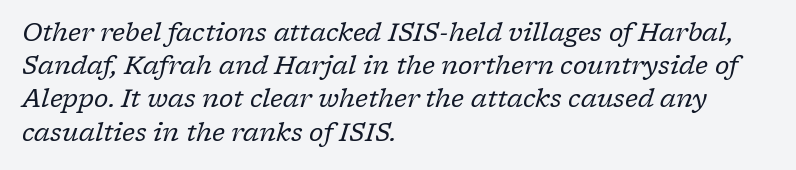
{"italic": "yes", "lean": "right", "slant_degrees": 17, "bold": "no", "underline": "no", "align": "left", "line_spacing": "normal", "line_spacing_ratio": 1.33, "letter_spacing": "normal", "letter_spacing_em": 0.0, "glyph_px": 25}
